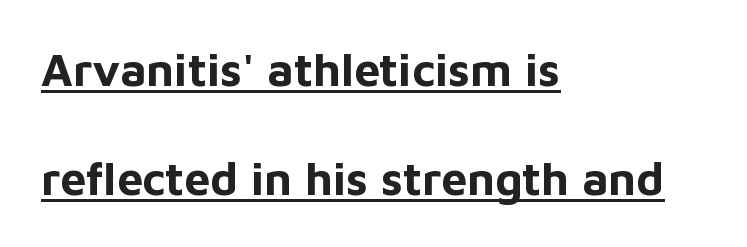
The image shows 46 px bold sans-serif type, upright; set left-aligned, loose line spacing (2.37x), normal letter spacing, underlined; low stroke contrast and a medium x-height.
